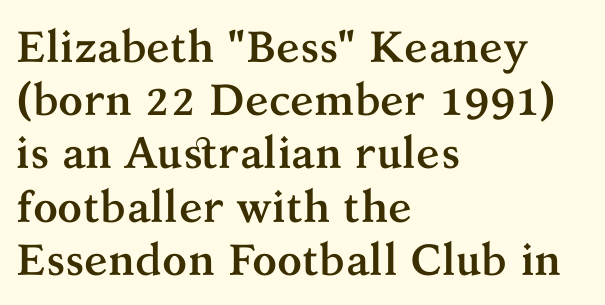
Tall strokes in this sample are plumb rather than angled. Horizontal alignment here is leftward, the default for most running prose. Proportional: the letters do not fall into vertical columns. Typographic density is high because the face is bold. What kind of face is this? One with serifs. The zone under the glyphs is completely vacant.
